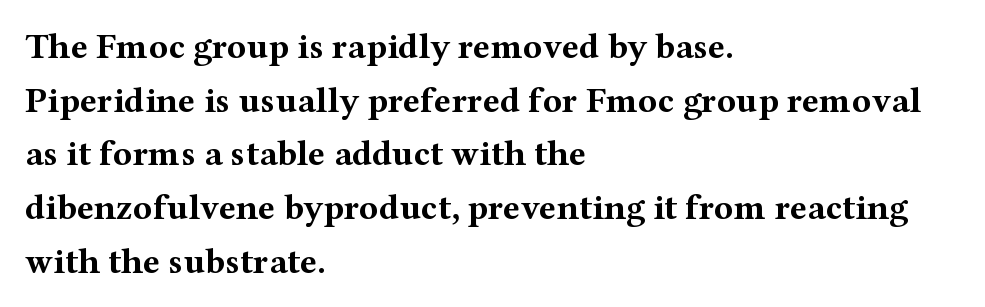
Letterform terminals end in serifs throughout the passage. The typesetting leans heavy: a genuine bold. Compared with typical body copy, the letter spacing here is the same. Does the copy run flush right? No — it runs flush left. Notice how descenders clear the ascenders below comfortably — that's standard leading.
